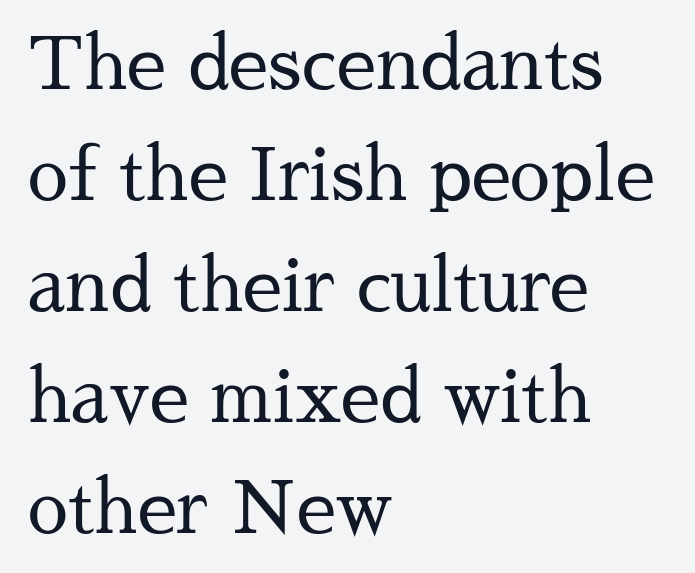
The image shows 72 px regular-weight serif type, upright; set left-aligned, normal line spacing (1.54x), normal letter spacing, not underlined; medium stroke contrast and a medium x-height.
